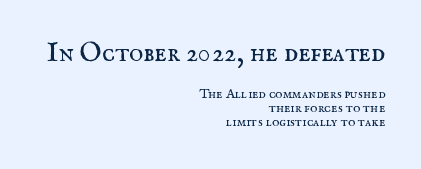
Standard letterfit; no display-style spreading of the glyphs. Every character sits straight up, as roman type does. Scale decreases going downward across the two blocks. Stems and bowls with no extra thickness — not bold.
